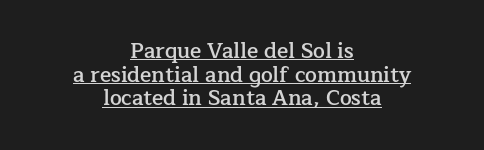
{"italic": "no", "bold": "semi", "underline": "yes", "align": "center", "line_spacing": "tight", "line_spacing_ratio": 1.13, "letter_spacing": "normal", "letter_spacing_em": 0.0, "glyph_px": 21}
